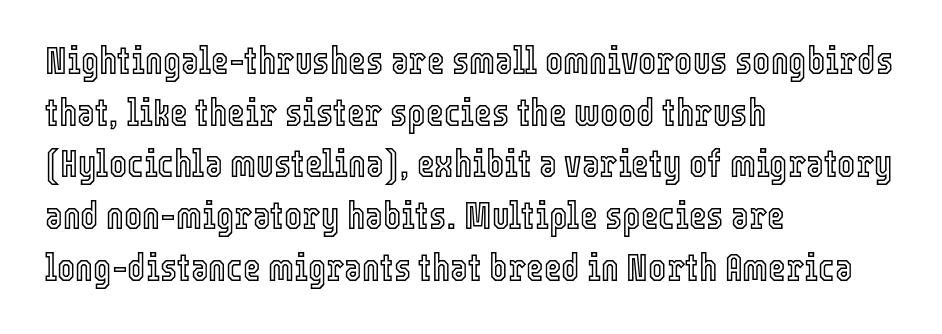
Tracking value appears to be zero — textbook default spacing. Quick note: not italic, upright. Notice how the passage keeps a crisp vertical edge on the left only. The lines sit at an ordinary, default distance from one another. The glyphs are unaccompanied by any horizontal stroke below them.
